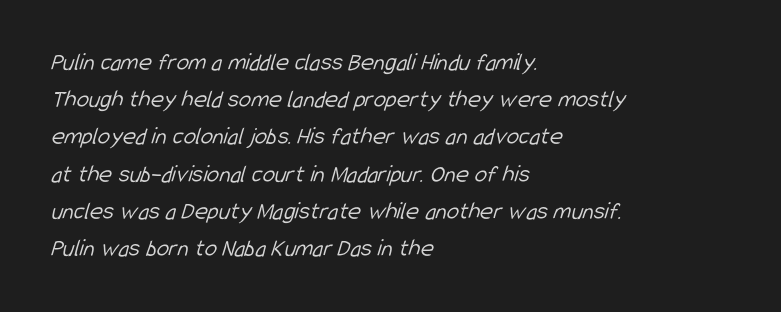
Q: Is the text bold? A: No.
Q: Is the text underlined? A: No.
Q: How is the paragraph aligned? A: Left-aligned.
Q: Is the spacing between letters normal or unusually wide? A: Normal.
Q: Is the spacing between lines tight, normal or loose? A: Normal.
